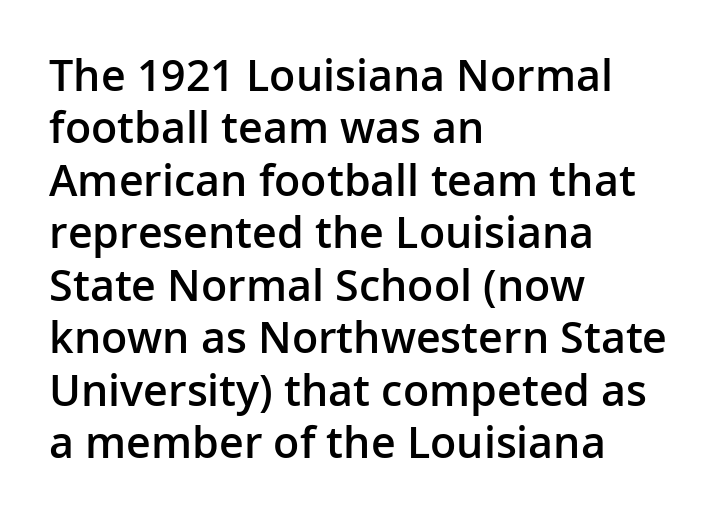
{"serif": "no", "italic": "no", "bold": "semi", "weight": "semibold", "width": "normal", "stroke_contrast": "low", "x_height": "medium", "monospaced": "no", "underline": "no", "align": "left", "line_spacing_ratio": 1.22, "letter_spacing": "normal", "letter_spacing_em": 0.0, "glyph_px": 43}
